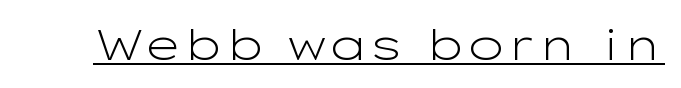
Q: Is the text bold? A: No.
Q: Is the text italic (slanted)? A: No, it is upright.
Q: Is the typeface a serif or a sans-serif typeface? A: Sans-serif.
Q: Is the text underlined? A: Yes.
Q: Is the spacing between letters normal or unusually wide? A: Normal.
Q: Width (condensed, normal, or wide)? A: Wide.
Q: Stroke contrast? A: Low.
Q: x-height? A: Medium.
Q: Monospaced? A: No.
